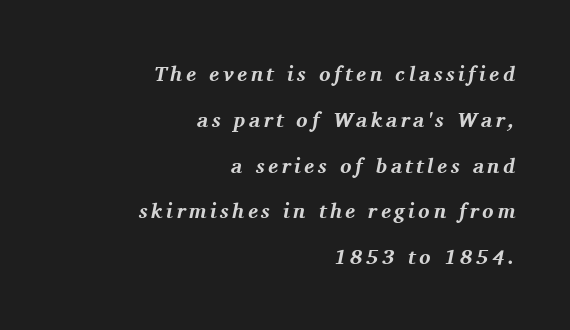
The image shows 21 px bold type, italic (leaning right); set right-aligned, loose line spacing (2.18x), not underlined.
